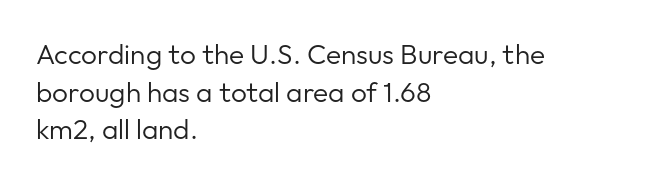
Q: Is the text bold? A: No.
Q: Is the text italic (slanted)? A: No, it is upright.
Q: Is the typeface a serif or a sans-serif typeface? A: Sans-serif.
Q: Is the text underlined? A: No.
Q: How is the paragraph aligned? A: Left-aligned.
Q: Is the spacing between letters normal or unusually wide? A: Normal.
Q: Is the spacing between lines tight, normal or loose? A: Normal.
Q: Width (condensed, normal, or wide)? A: Normal.
Q: Stroke contrast? A: Low.
Q: x-height? A: Medium.
Q: Monospaced? A: No.
